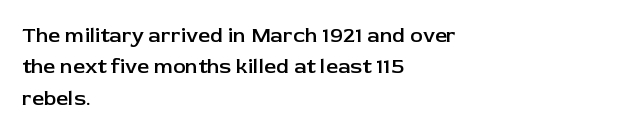
The image shows 21 px text type, upright; set left-aligned, normal line spacing (1.49x), normal letter spacing, not underlined.
